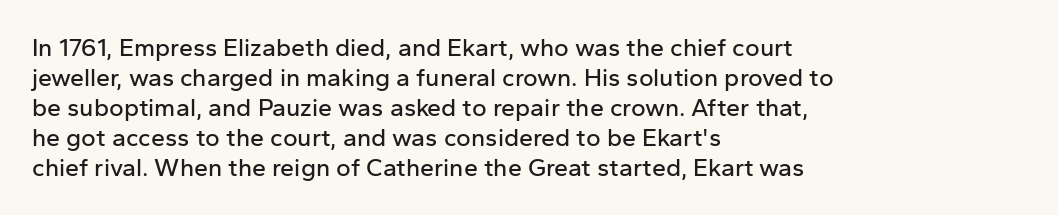
Q: Is the text italic (slanted)? A: No, it is upright.
Q: Is the text underlined? A: No.
Q: How is the paragraph aligned? A: Left-aligned.
Q: Is the spacing between letters normal or unusually wide? A: Normal.
